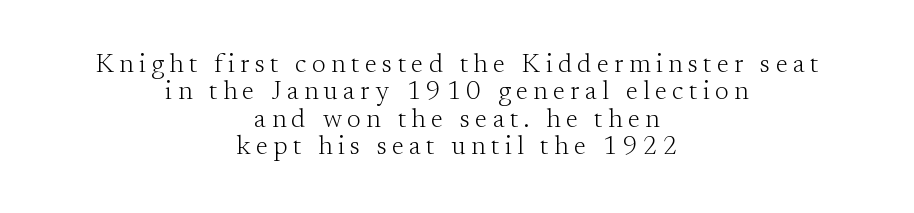
{"italic": "no", "bold": "no", "underline": "no", "align": "center", "line_spacing": "tight", "line_spacing_ratio": 1.05, "letter_spacing": "wide", "letter_spacing_em": 0.21, "glyph_px": 26}
